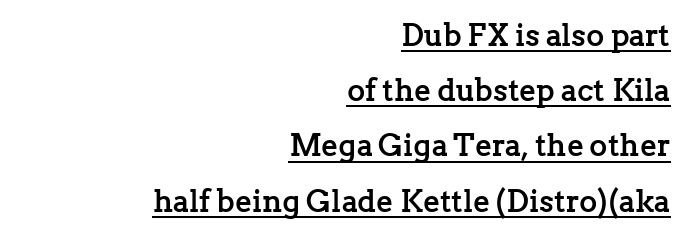
Q: Is the text bold? A: Yes.
Q: Is the text italic (slanted)? A: No, it is upright.
Q: Is the typeface a serif or a sans-serif typeface? A: Serif.
Q: Is the text underlined? A: Yes.
Q: How is the paragraph aligned? A: Right-aligned.
Q: Is the spacing between letters normal or unusually wide? A: Normal.
Q: Width (condensed, normal, or wide)? A: Normal.
Q: Stroke contrast? A: Low.
Q: x-height? A: Medium.
Q: Monospaced? A: No.
